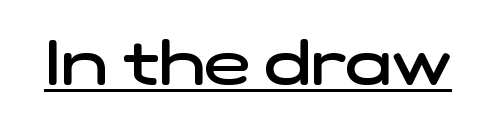
{"serif": "no", "bold": "semi", "weight": "semibold", "width": "wide", "stroke_contrast": "low", "x_height": "medium", "monospaced": "no", "underline": "yes", "letter_spacing": "normal", "letter_spacing_em": 0.0, "glyph_px": 62}
